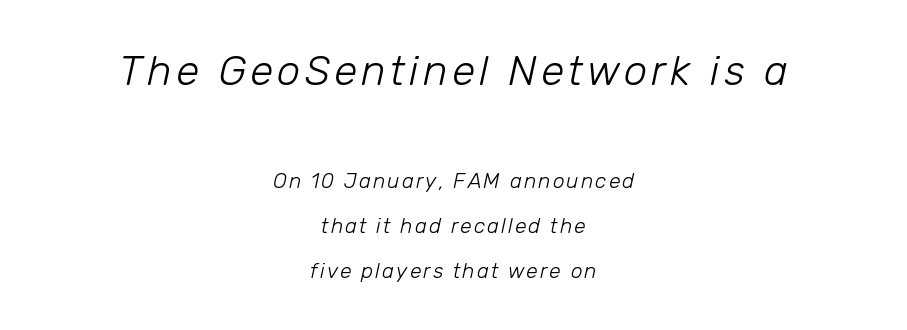
The image shows 42 px light type, italic (leaning right); set centered, loose line spacing (2.14x), not underlined; the first (top) block is 2.0x larger; low stroke contrast and a medium x-height.
